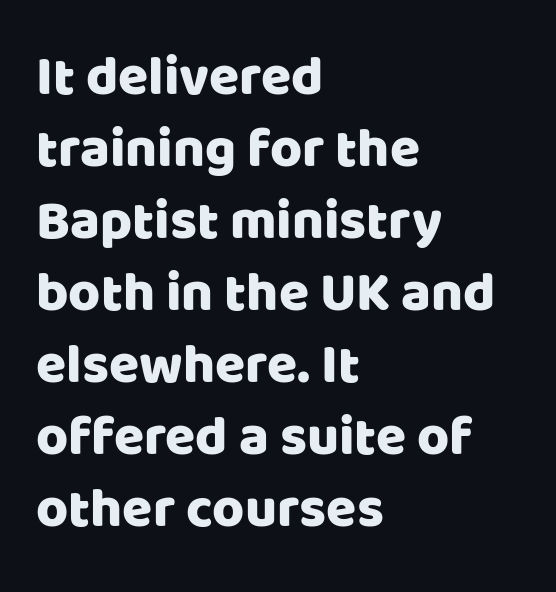
Honestly, the letter spacing is just normal — you wouldn't notice it. Visually the block forms a straight wall on the left and a jagged coastline on the right. These lines were composed using upright roman letters. The letters advance in unequal steps, a hallmark of proportional type. Letterform terminals end flat and unadorned throughout the passage. Notice how descenders clear the ascenders below comfortably — that's standard leading.
